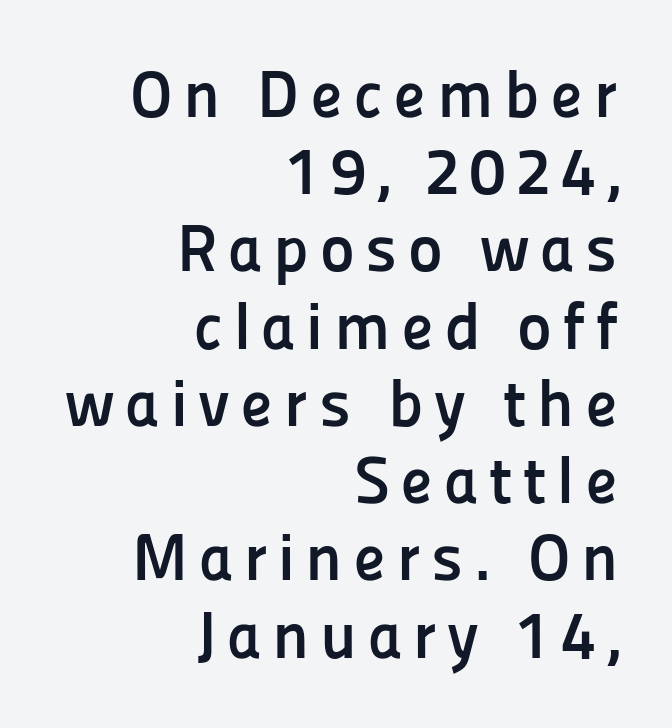
Q: Is the text bold? A: Yes.
Q: Is the text italic (slanted)? A: No, it is upright.
Q: Is the typeface a serif or a sans-serif typeface? A: Sans-serif.
Q: Is the text underlined? A: No.
Q: How is the paragraph aligned? A: Right-aligned.
Q: Width (condensed, normal, or wide)? A: Normal.
Q: Stroke contrast? A: Low.
Q: x-height? A: Medium.
Q: Monospaced? A: No.
